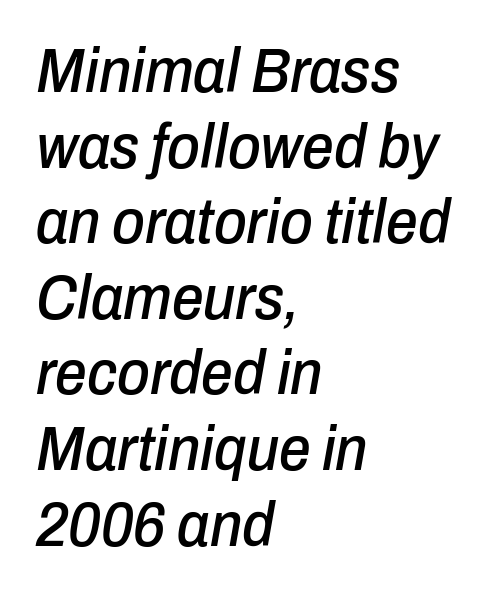
The image shows 63 px condensed type, italic (leaning right); set left-aligned, line spacing 1.2x, normal letter spacing, not underlined; low stroke contrast and a medium x-height.
